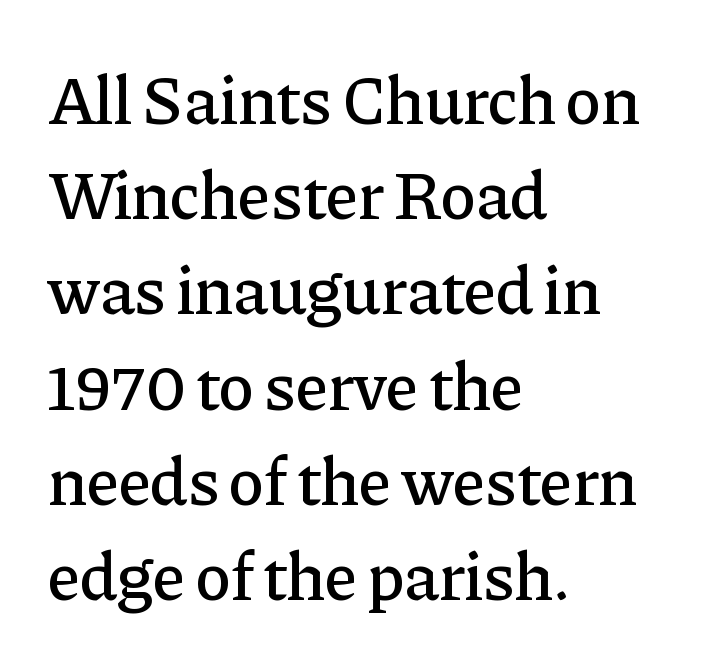
{"serif": "yes", "italic": "no", "width": "normal", "stroke_contrast": "low", "x_height": "medium", "monospaced": "no", "underline": "no", "align": "left", "line_spacing": "normal", "line_spacing_ratio": 1.4, "letter_spacing": "normal", "letter_spacing_em": 0.0, "glyph_px": 68}
